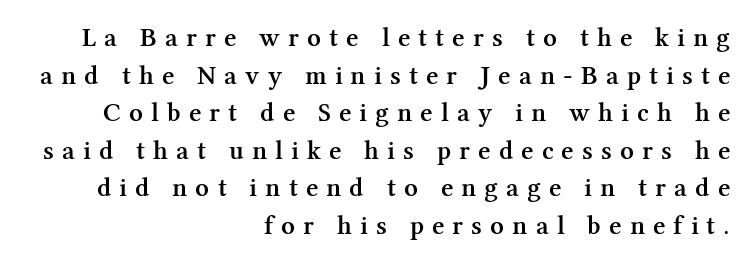
Q: Is the text bold? A: Semi-bold.
Q: Is the text italic (slanted)? A: No, it is upright.
Q: Is the text underlined? A: No.
Q: How is the paragraph aligned? A: Right-aligned.
Q: Is the spacing between letters normal or unusually wide? A: Unusually wide.
Q: Is the spacing between lines tight, normal or loose? A: Normal.
